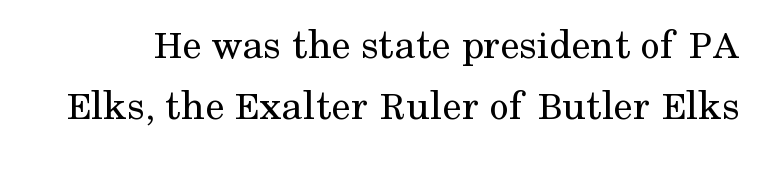
{"serif": "yes", "italic": "no", "bold": "no", "weight": "regular", "width": "normal", "stroke_contrast": "medium", "x_height": "medium", "monospaced": "no", "underline": "no", "line_spacing": "normal", "line_spacing_ratio": 1.42, "letter_spacing": "normal", "letter_spacing_em": 0.0, "glyph_px": 43}
